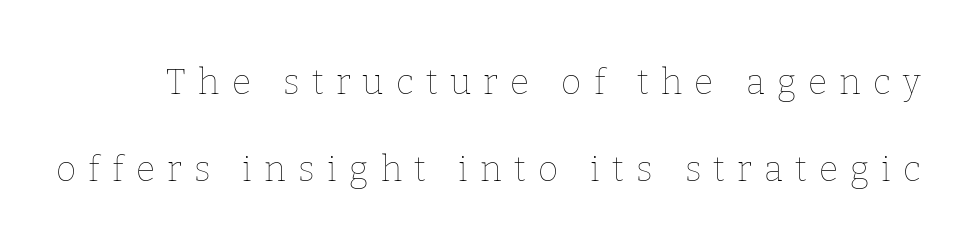
Q: Is the text bold? A: No.
Q: Is the text italic (slanted)? A: No, it is upright.
Q: Is the text underlined? A: No.
Q: Is the spacing between letters normal or unusually wide? A: Unusually wide.
Q: Is the spacing between lines tight, normal or loose? A: Loose.
Q: Width (condensed, normal, or wide)? A: Normal.
Q: Stroke contrast? A: Low.
Q: x-height? A: Medium.
Q: Monospaced? A: No.
